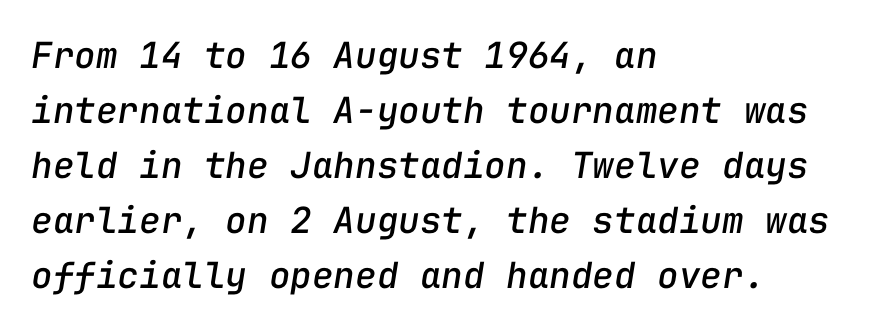
The image shows 36 px text type, italic (leaning right), monospaced; set left-aligned, normal line spacing (1.53x), normal letter spacing, not underlined; low stroke contrast and a medium x-height.
